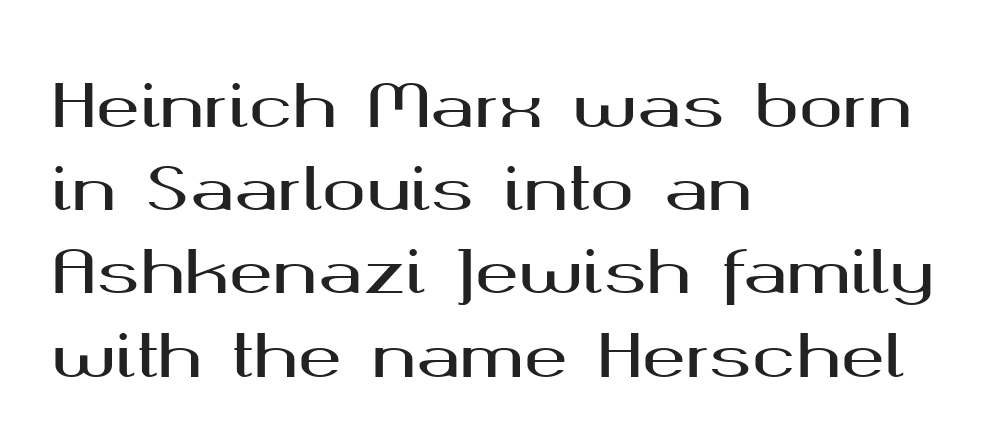
{"serif": "no", "italic": "no", "width": "wide", "stroke_contrast": "medium", "x_height": "medium", "monospaced": "no", "underline": "no", "align": "left", "line_spacing": "normal", "line_spacing_ratio": 1.41, "letter_spacing": "normal", "letter_spacing_em": 0.0, "glyph_px": 59}
